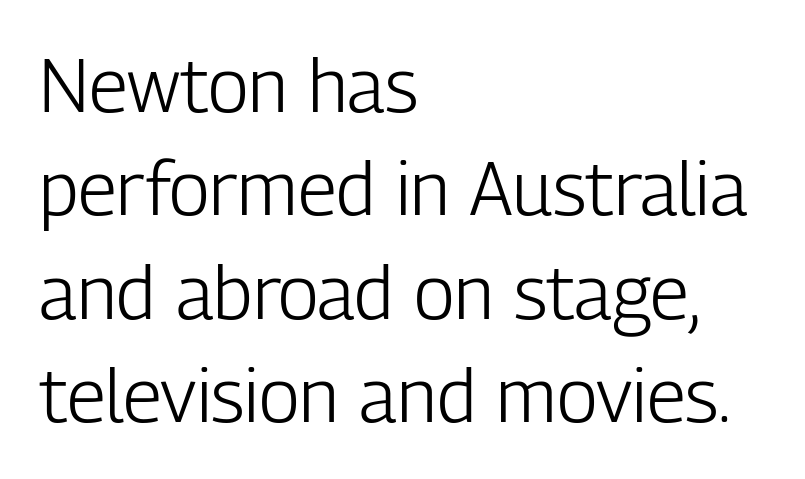
The image shows 75 px light, condensed sans-serif type, upright; set left-aligned, normal line spacing (1.38x), normal letter spacing, not underlined; low stroke contrast and a medium x-height.
